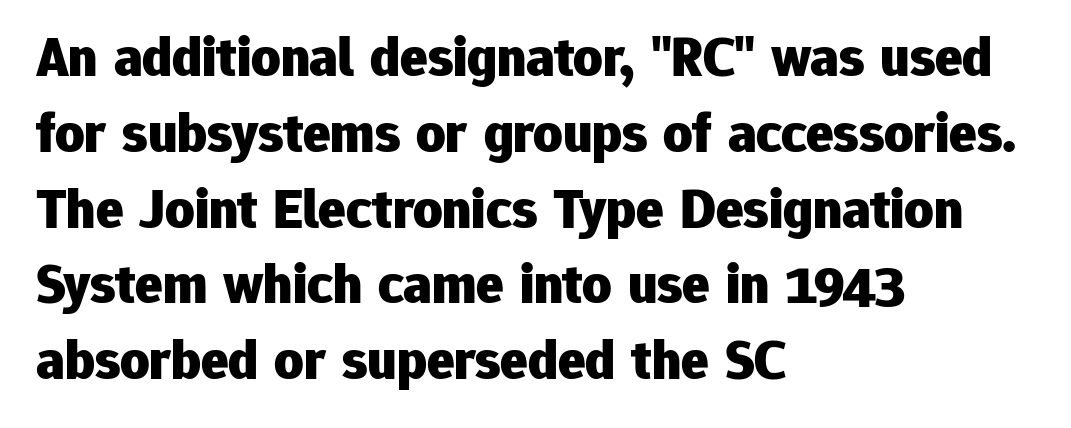
{"serif": "no", "italic": "no", "bold": "yes", "weight": "heavy", "width": "normal", "stroke_contrast": "low", "x_height": "medium", "monospaced": "no", "underline": "no", "align": "left", "line_spacing": "normal", "line_spacing_ratio": 1.33, "letter_spacing": "normal", "letter_spacing_em": 0.0, "glyph_px": 57}
